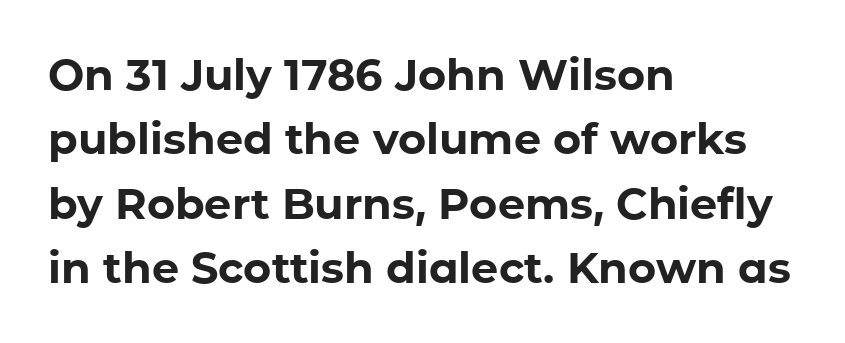
Q: Is the text bold? A: Yes.
Q: Is the text italic (slanted)? A: No, it is upright.
Q: Is the typeface a serif or a sans-serif typeface? A: Sans-serif.
Q: Is the text underlined? A: No.
Q: How is the paragraph aligned? A: Left-aligned.
Q: Is the spacing between letters normal or unusually wide? A: Normal.
Q: Is the spacing between lines tight, normal or loose? A: Normal.
Q: Width (condensed, normal, or wide)? A: Normal.
Q: Stroke contrast? A: Low.
Q: x-height? A: Medium.
Q: Monospaced? A: No.
